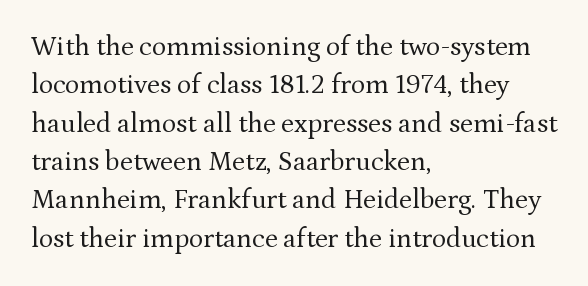
The image shows 27 px text type, upright; set left-aligned, normal line spacing (1.42x), normal letter spacing, not underlined.
